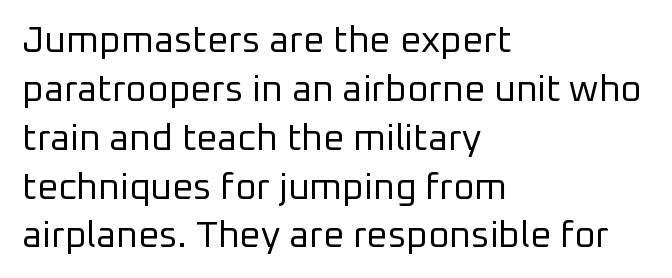
The image shows 37 px regular-weight sans-serif type, upright; set left-aligned, normal line spacing (1.32x), normal letter spacing, not underlined; low stroke contrast and a medium x-height.
